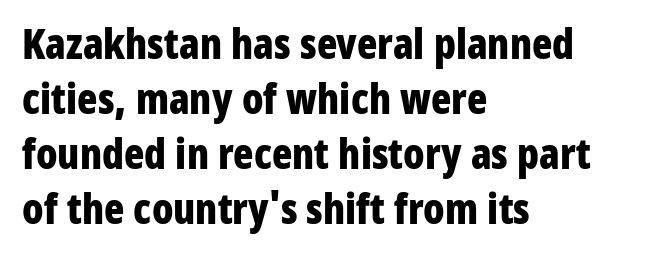
{"serif": "no", "italic": "no", "bold": "yes", "weight": "bold", "width": "condensed", "stroke_contrast": "low", "x_height": "medium", "monospaced": "no", "underline": "no", "align": "left", "line_spacing": "normal", "line_spacing_ratio": 1.31, "letter_spacing": "normal", "letter_spacing_em": 0.0, "glyph_px": 42}
